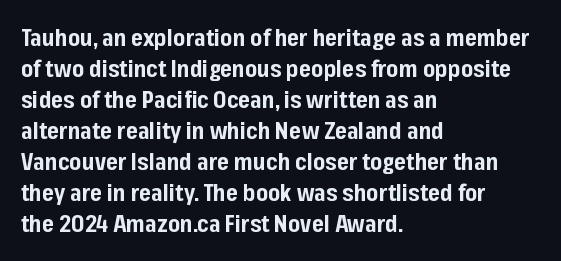
{"italic": "no", "bold": "yes", "underline": "no", "align": "left", "line_spacing": "normal", "line_spacing_ratio": 1.35, "letter_spacing": "normal", "letter_spacing_em": 0.0, "glyph_px": 23}
